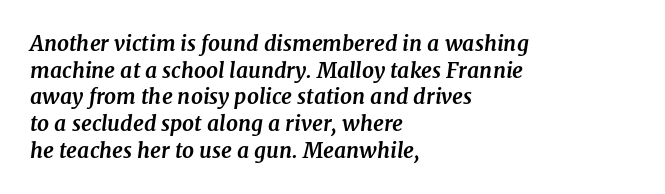
Compared with typical body copy, the letter spacing here is the same. The text block is weighted toward the left margin, trailing off unevenly rightward. Words float on clear page, feet unadorned. The lines sit at an ordinary, default distance from one another. The sample has been set heavy, in full bold.
